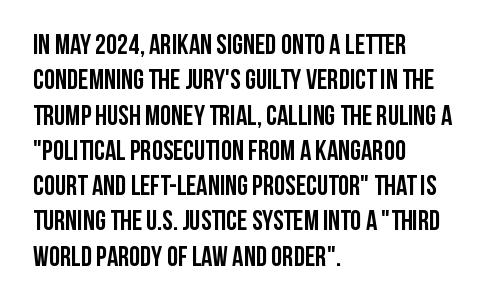
The image shows 28 px semibold, condensed sans-serif type, upright; set left-aligned, normal line spacing (1.26x), normal letter spacing, not underlined; low stroke contrast and a large x-height.
